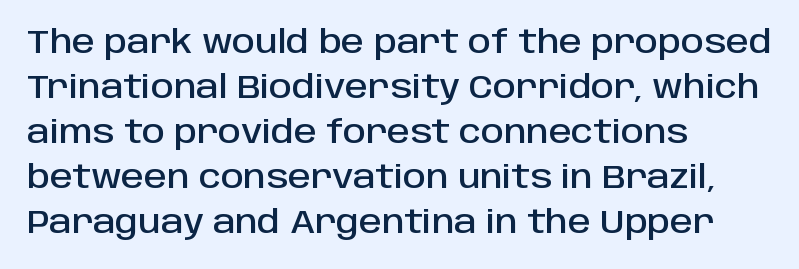
Italic: no, the glyphs are upright roman. You could not count columns in this text — the font is proportionally spaced. Evenly set lines give the paragraph a standard silhouette. Decoration check: the copy has no underline.
